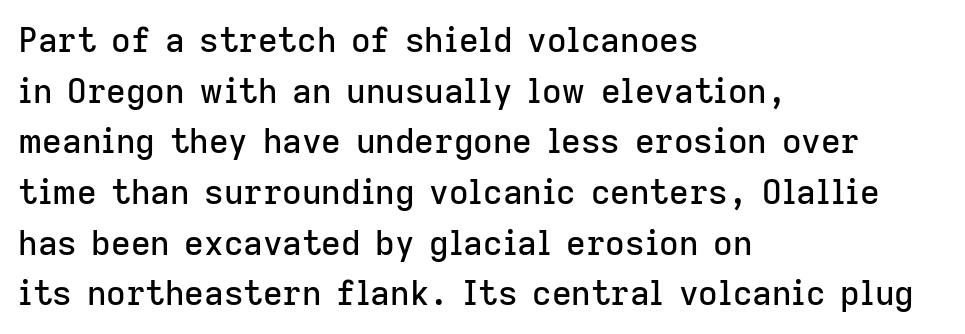
{"serif": "no", "italic": "no", "width": "normal", "stroke_contrast": "low", "x_height": "medium", "monospaced": "no", "underline": "no", "align": "left", "line_spacing": "normal", "line_spacing_ratio": 1.49, "letter_spacing": "normal", "letter_spacing_em": 0.0, "glyph_px": 34}
